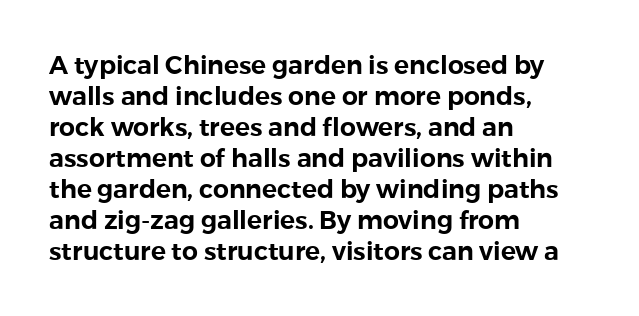
The image shows 25 px text type, upright; set left-aligned, line spacing 1.24x, normal letter spacing, not underlined.
